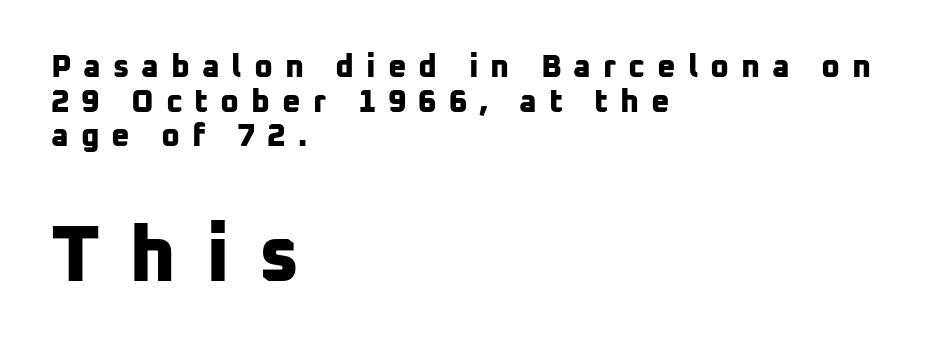
The image shows 79 px bold sans-serif type; set left-aligned, tight line spacing (1.08x), unusually wide letter spacing (+0.37 em), not underlined; the second (bottom) block is 2.47x larger; low stroke contrast and a medium x-height.
